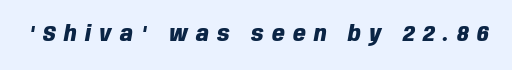
{"italic": "yes", "lean": "right", "slant_degrees": 10, "bold": "yes", "underline": "no", "letter_spacing": "wide", "letter_spacing_em": 0.38, "glyph_px": 22}
